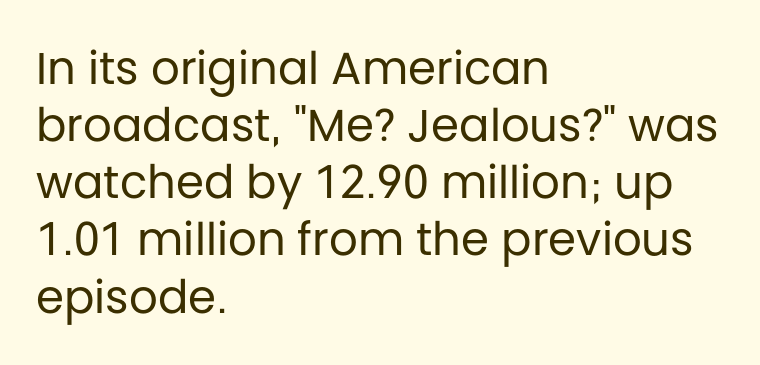
Nobody drew a line under any word here. Check where the strokes stop: nothing finishes them off — pure sans. The typesetting does not lean heavy: it is not bold. Here the designer chose a conventional face with non-uniform glyph widths.
